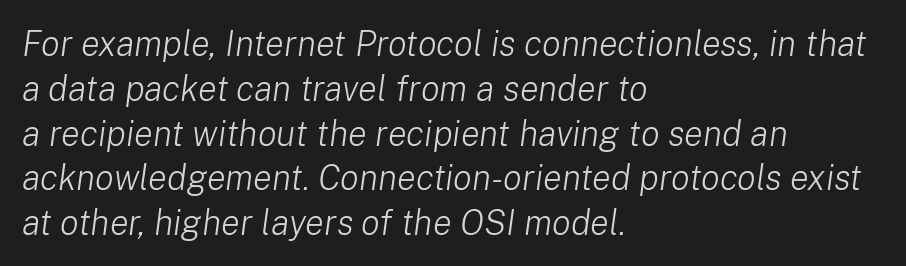
Q: Is the text bold? A: No.
Q: Is the text italic (slanted)? A: Yes, it leans right by about 8 degrees.
Q: Is the text underlined? A: No.
Q: How is the paragraph aligned? A: Left-aligned.
Q: Is the spacing between letters normal or unusually wide? A: Normal.
Q: Is the spacing between lines tight, normal or loose? A: Normal.
Q: Width (condensed, normal, or wide)? A: Normal.
Q: Stroke contrast? A: Low.
Q: x-height? A: Medium.
Q: Monospaced? A: No.
